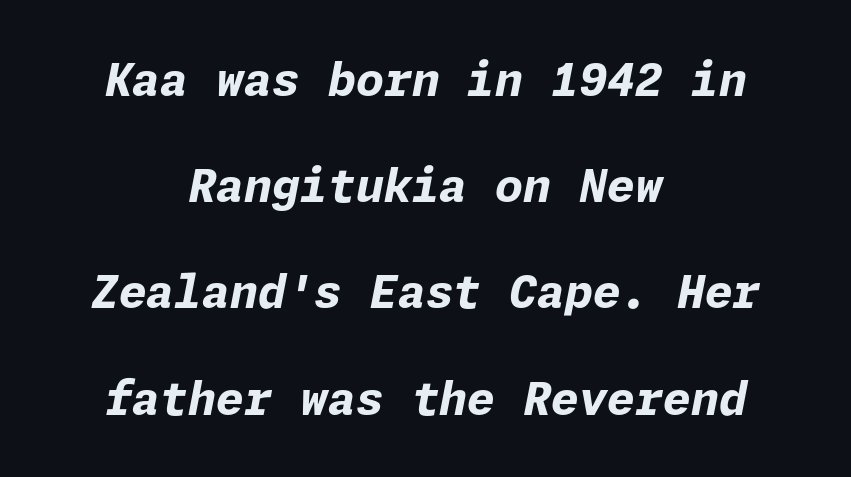
The image shows 45 px bold type, italic (leaning right); set centered, loose line spacing (2.36x), normal letter spacing, not underlined; low stroke contrast and a medium x-height.
